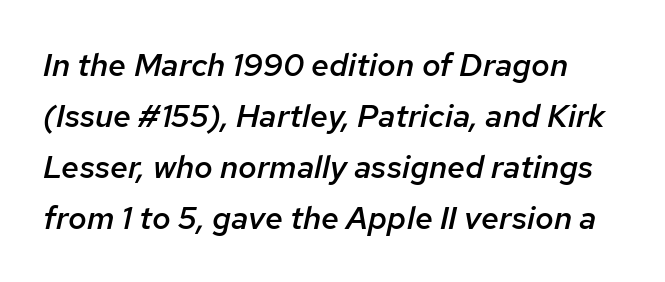
Q: Is the text bold? A: Semi-bold.
Q: Is the text italic (slanted)? A: Yes, it leans right by about 12 degrees.
Q: Is the text underlined? A: No.
Q: Is the spacing between letters normal or unusually wide? A: Normal.
Q: Is the spacing between lines tight, normal or loose? A: Normal.
Q: Width (condensed, normal, or wide)? A: Normal.
Q: Stroke contrast? A: Low.
Q: x-height? A: Medium.
Q: Monospaced? A: No.
